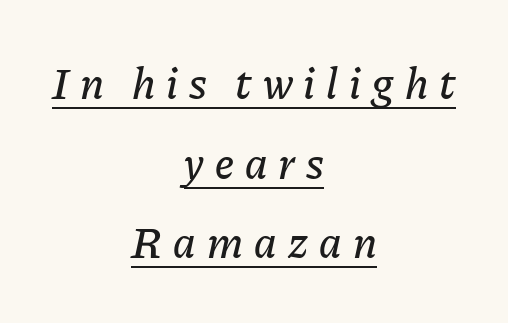
Tall strokes in this sample are angled rather than plumb. Short and long lines alike share a common midpoint. Has an underline been added? It has. Spacing verdict: proportional, widths tailored to each character.
